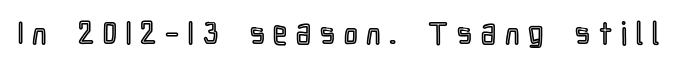
The image shows 31 px condensed type, upright; set unusually wide letter spacing (+0.29 em), not underlined; a medium x-height.
